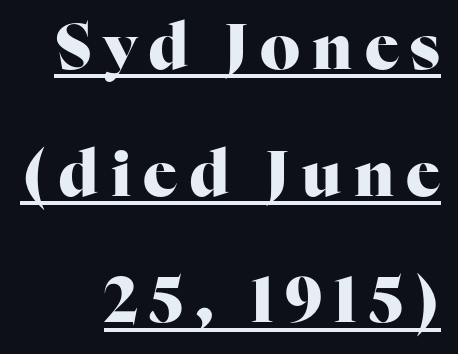
The image shows 63 px heavy serif type, upright; set right-aligned, loose line spacing (2.01x), underlined; high stroke contrast and a medium x-height.
